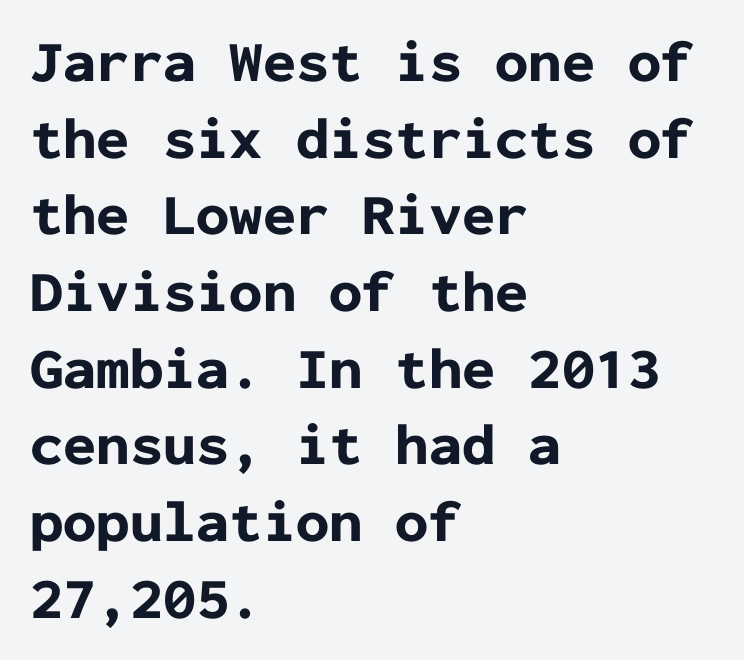
{"serif": "no", "italic": "no", "bold": "yes", "weight": "bold", "width": "normal", "stroke_contrast": "low", "x_height": "medium", "monospaced": "yes", "underline": "no", "align": "left", "line_spacing": "normal", "line_spacing_ratio": 1.3, "letter_spacing": "normal", "letter_spacing_em": 0.0, "glyph_px": 59}
